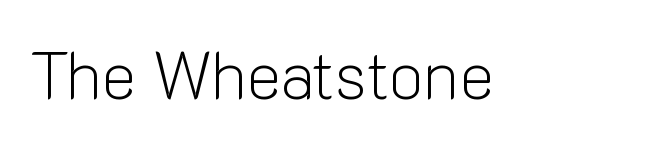
The image shows 66 px light sans-serif type, upright; set normal letter spacing, not underlined; low stroke contrast and a medium x-height.
